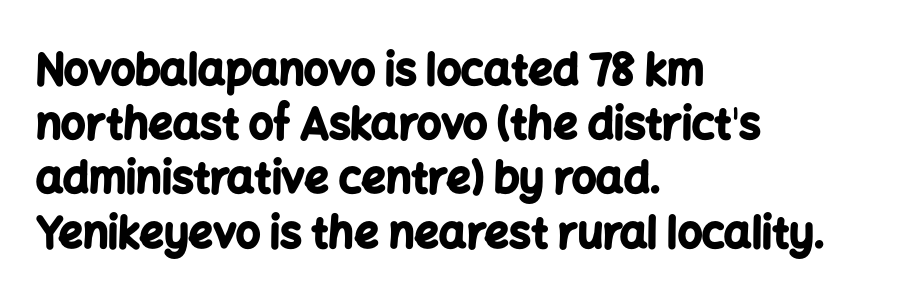
Q: Is the text bold? A: Yes.
Q: Is the text italic (slanted)? A: No, it is upright.
Q: Is the typeface a serif or a sans-serif typeface? A: Sans-serif.
Q: Is the text underlined? A: No.
Q: How is the paragraph aligned? A: Left-aligned.
Q: Is the spacing between letters normal or unusually wide? A: Normal.
Q: Is the spacing between lines tight, normal or loose? A: Normal.
Q: Width (condensed, normal, or wide)? A: Normal.
Q: Stroke contrast? A: Low.
Q: x-height? A: Medium.
Q: Monospaced? A: No.
